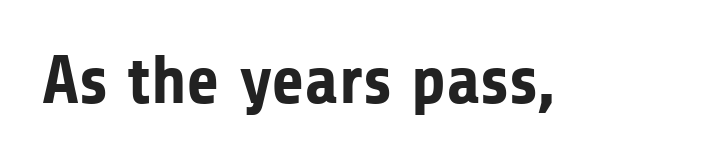
{"serif": "no", "italic": "no", "bold": "yes", "weight": "bold", "width": "normal", "stroke_contrast": "low", "x_height": "medium", "monospaced": "no", "underline": "no", "letter_spacing": "normal", "letter_spacing_em": 0.0, "glyph_px": 68}
